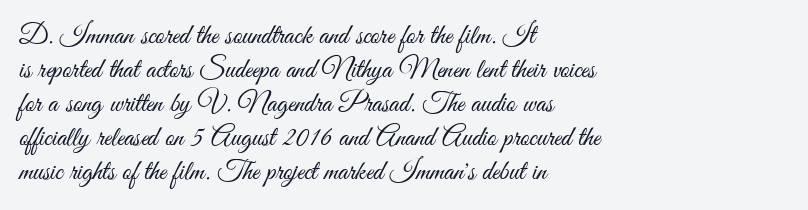
The image shows 28 px light, condensed sans-serif type; set left-aligned, line spacing 1.21x, normal letter spacing, not underlined; medium stroke contrast and a small x-height.
